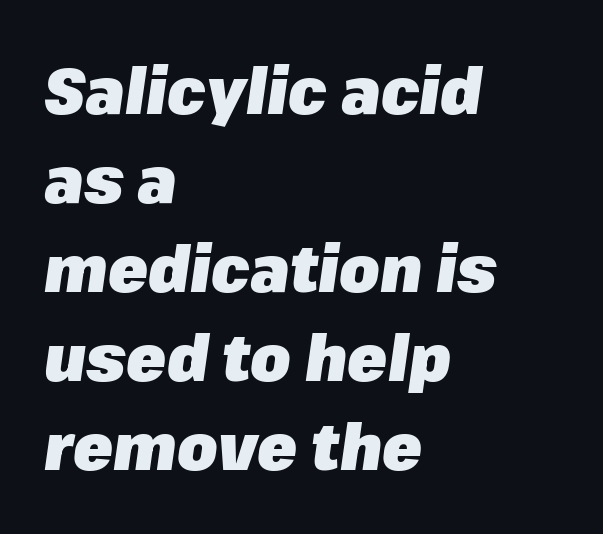
The image shows 65 px heavy type, italic (leaning right); set left-aligned, normal line spacing (1.37x), normal letter spacing, not underlined; low stroke contrast and a medium x-height.
